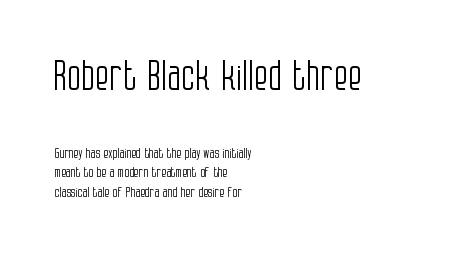
Each stroke keeps to a modest, everyday thickness or less. The space between consecutive lines is moderate. These lines are composed in type without serifs. This sample uses an upright cut, with every glyph sitting square on the baseline. The space directly below the letters is spotless. Each letter keeps its own natural width here, so spacing adapts to shape.
